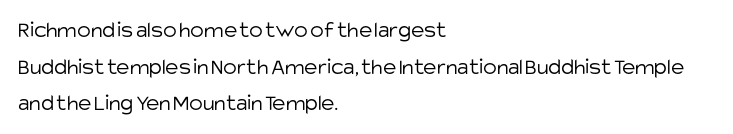
{"italic": "no", "bold": "no", "underline": "no", "align": "left", "line_spacing": "normal", "line_spacing_ratio": 1.59, "letter_spacing": "normal", "letter_spacing_em": 0.0, "glyph_px": 23}
